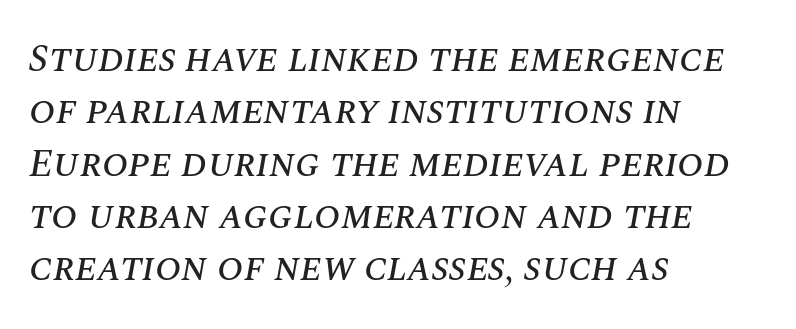
Q: Is the text italic (slanted)? A: Yes, it leans right by about 10 degrees.
Q: Is the text underlined? A: No.
Q: How is the paragraph aligned? A: Left-aligned.
Q: Is the spacing between letters normal or unusually wide? A: Normal.
Q: Is the spacing between lines tight, normal or loose? A: Normal.
Q: Width (condensed, normal, or wide)? A: Normal.
Q: Stroke contrast? A: Medium.
Q: x-height? A: Large.
Q: Monospaced? A: No.
